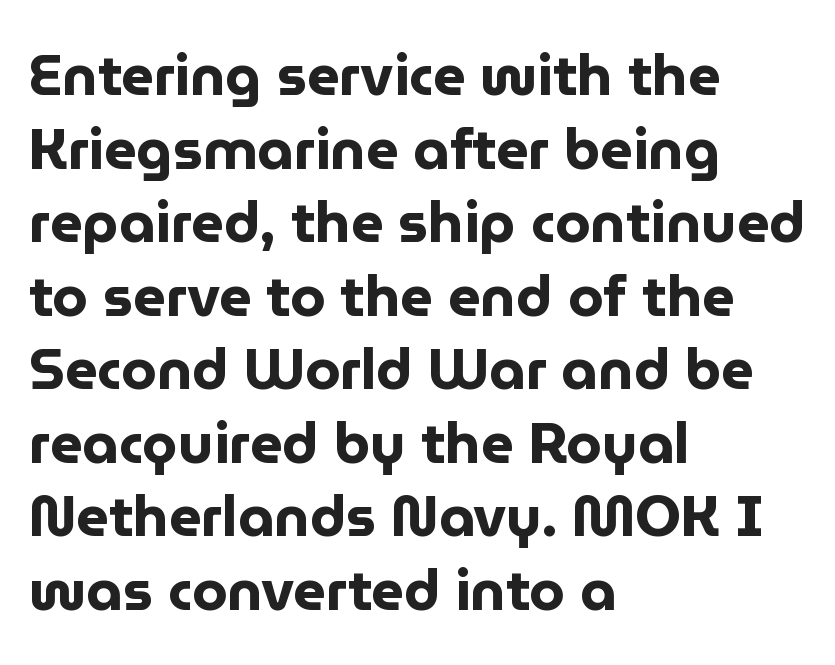
The image shows 57 px bold sans-serif type, upright; set left-aligned, normal line spacing (1.29x), normal letter spacing, not underlined; low stroke contrast and a medium x-height.
